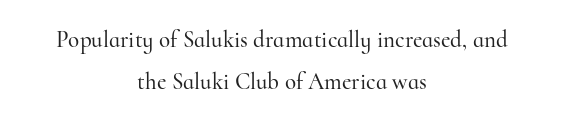
{"italic": "no", "underline": "no", "align": "center", "line_spacing_ratio": 1.81, "letter_spacing": "normal", "letter_spacing_em": 0.0, "glyph_px": 23}
